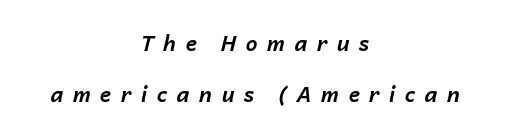
{"italic": "yes", "lean": "right", "slant_degrees": 14, "bold": "yes", "underline": "no", "align": "center", "line_spacing": "loose", "line_spacing_ratio": 2.43, "letter_spacing": "wide", "letter_spacing_em": 0.45, "glyph_px": 21}
